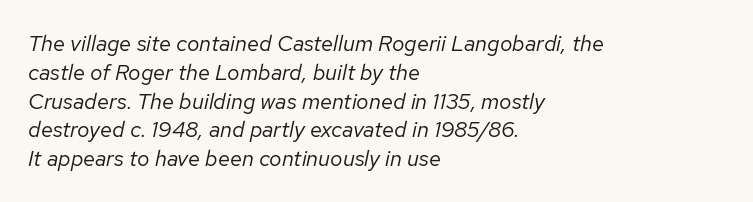
Notice how the passage keeps a crisp vertical edge on the left only. Is this a heavy cut? Hardly; it is regular or lighter. The space beneath each line is pristine and unruled. Evenly set lines give the paragraph a standard silhouette.
